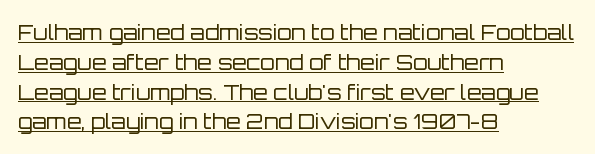
The image shows 21 px text type, upright; set left-aligned, normal line spacing (1.42x), normal letter spacing, underlined.
